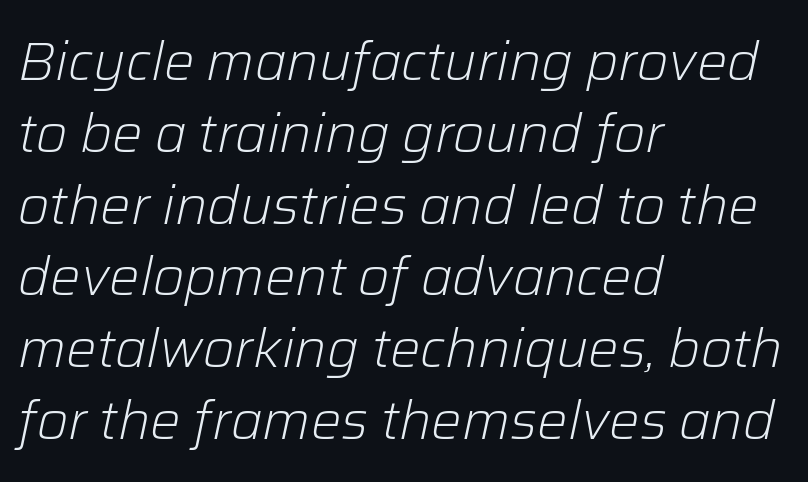
The image shows 54 px light type, italic (leaning right); set left-aligned, normal line spacing (1.33x), normal letter spacing, not underlined; low stroke contrast and a medium x-height.
